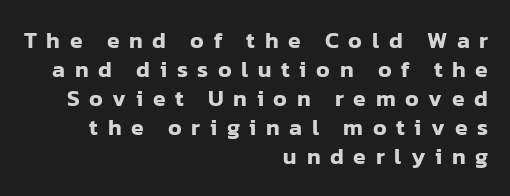
Q: Is the text italic (slanted)? A: No, it is upright.
Q: Is the text underlined? A: No.
Q: How is the paragraph aligned? A: Right-aligned.
Q: Is the spacing between letters normal or unusually wide? A: Unusually wide.
Q: Is the spacing between lines tight, normal or loose? A: Normal.
